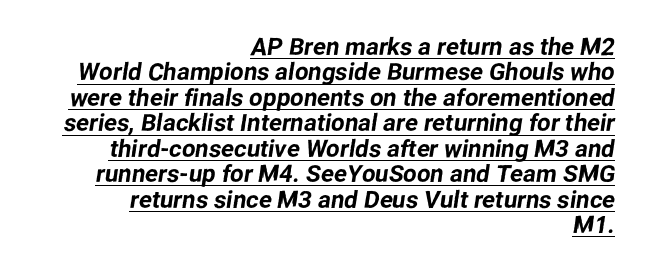
Q: Is the text underlined? A: Yes.
Q: How is the paragraph aligned? A: Right-aligned.
Q: Is the spacing between letters normal or unusually wide? A: Normal.
Q: Is the spacing between lines tight, normal or loose? A: Tight.
